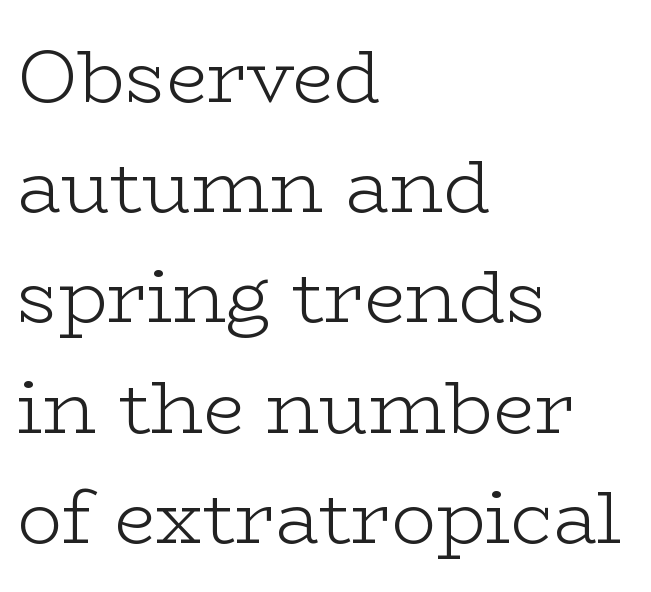
{"serif": "yes", "italic": "no", "bold": "no", "weight": "light", "width": "wide", "stroke_contrast": "low", "x_height": "medium", "monospaced": "no", "underline": "no", "align": "left", "line_spacing": "normal", "line_spacing_ratio": 1.47, "letter_spacing": "normal", "letter_spacing_em": 0.0, "glyph_px": 75}
